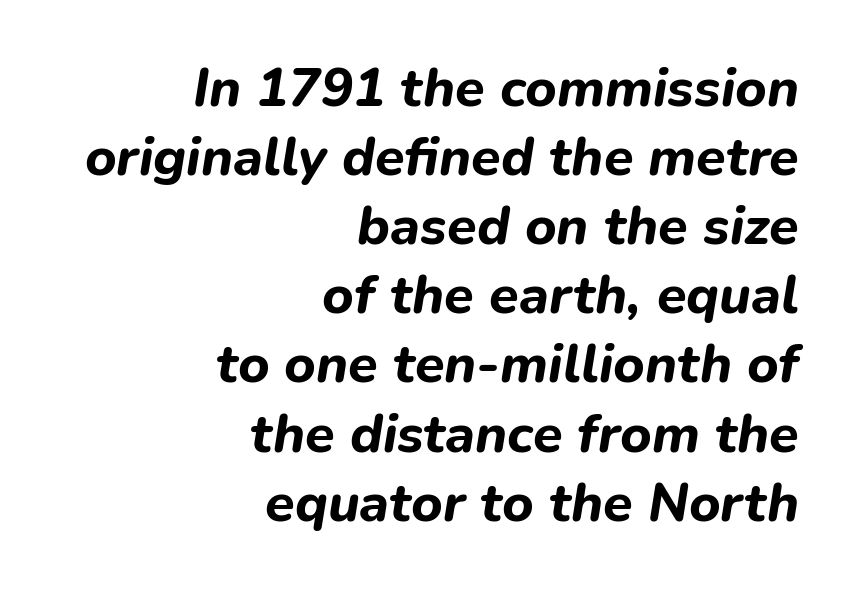
The image shows 54 px bold type, italic (leaning right); set right-aligned, normal line spacing (1.28x), normal letter spacing, not underlined; low stroke contrast and a medium x-height.
